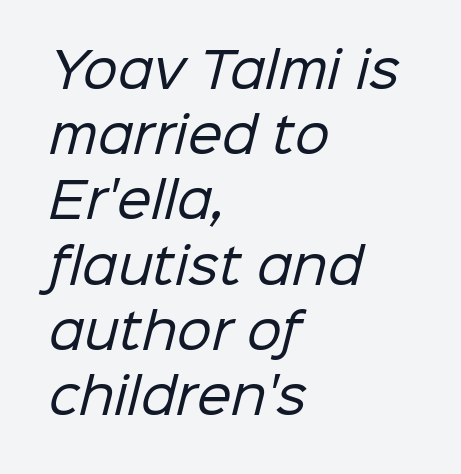
The image shows 49 px regular-weight sans-serif type; set left-aligned, normal line spacing (1.33x), normal letter spacing, not underlined; low stroke contrast and a medium x-height.
